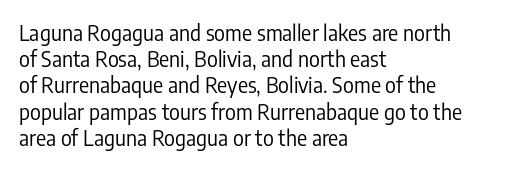
Does extra space separate the letters? No, they use regular spacing. Layout note: lines flush left. The area under the type is left untouched. This reads as an unemphasized weight, regular at the heaviest. This is roman type, the default non-slanted kind. Vertical spacing — default.
